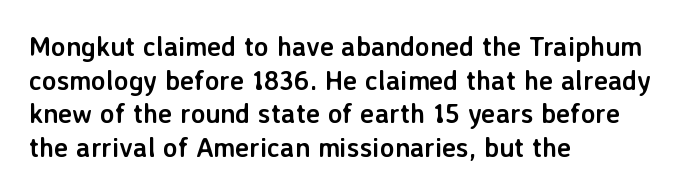
Q: Is the text bold? A: Yes.
Q: Is the text italic (slanted)? A: No, it is upright.
Q: Is the text underlined? A: No.
Q: How is the paragraph aligned? A: Left-aligned.
Q: Is the spacing between letters normal or unusually wide? A: Normal.
Q: Is the spacing between lines tight, normal or loose? A: Normal.
